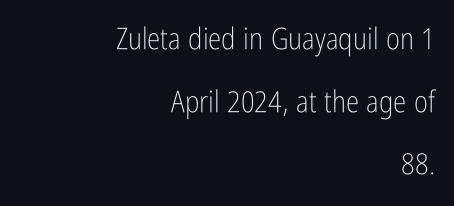
The image shows 30 px light, condensed sans-serif type, upright; set right-aligned, loose line spacing (2.09x), normal letter spacing, not underlined; low stroke contrast and a medium x-height.
